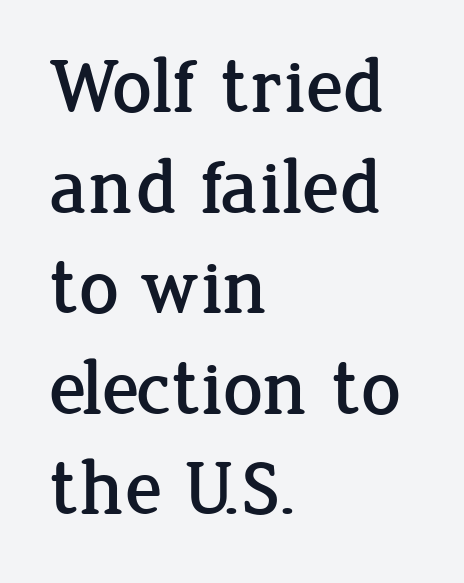
Nobody touched the tracking dial on this one. Where is the straight margin? On the left. Unlike a clean sans, this face finishes its strokes with serifs. Underlining? Definitely not there. Reading down the column, the eye jumps a familiar distance to each next line. The letters advance in unequal steps, a hallmark of proportional type.
